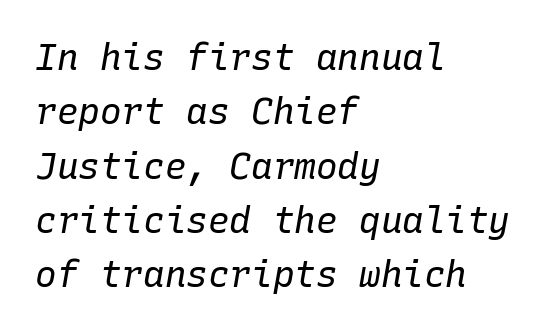
On a weight scale, this lands at 450 or below. Casual observation: everything's shoved over to the left. Think of a typewriter: that constant character pitch is what you see here. The axis of the letterforms is tilted away from vertical. Here the glyphs are tracked normally, forming tight word shapes. Leading: standard.
